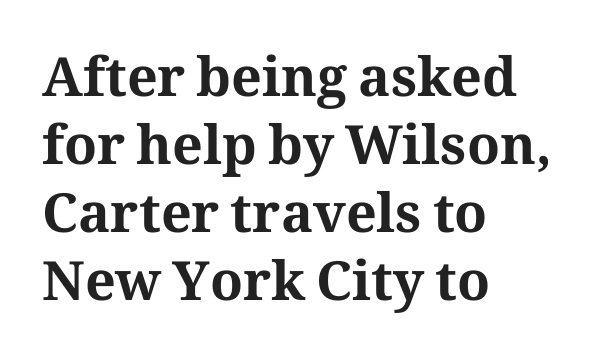
{"serif": "yes", "italic": "no", "bold": "yes", "weight": "bold", "width": "normal", "stroke_contrast": "medium", "x_height": "medium", "monospaced": "no", "underline": "no", "align": "left", "line_spacing": "normal", "line_spacing_ratio": 1.26, "letter_spacing": "normal", "letter_spacing_em": 0.0, "glyph_px": 54}
